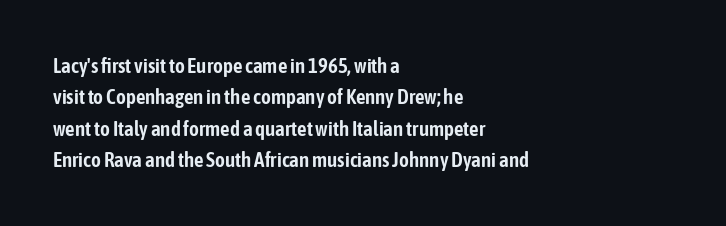
Unmarked baselines from the first word to the last. Every character sits straight up, as roman type does. The lines in this sample share a left origin and differ only in where they stop. Summary of vertical rhythm: regular, with standard interline spacing. Inter-character spacing is left at the font's built-in metrics.
